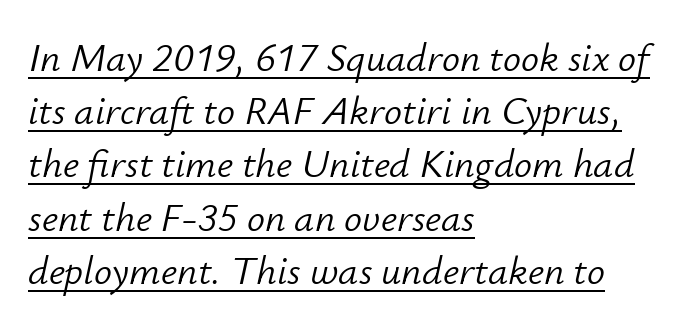
The image shows 40 px light type, italic (leaning right); set left-aligned, normal line spacing (1.33x), normal letter spacing, underlined; low stroke contrast and a small x-height.
